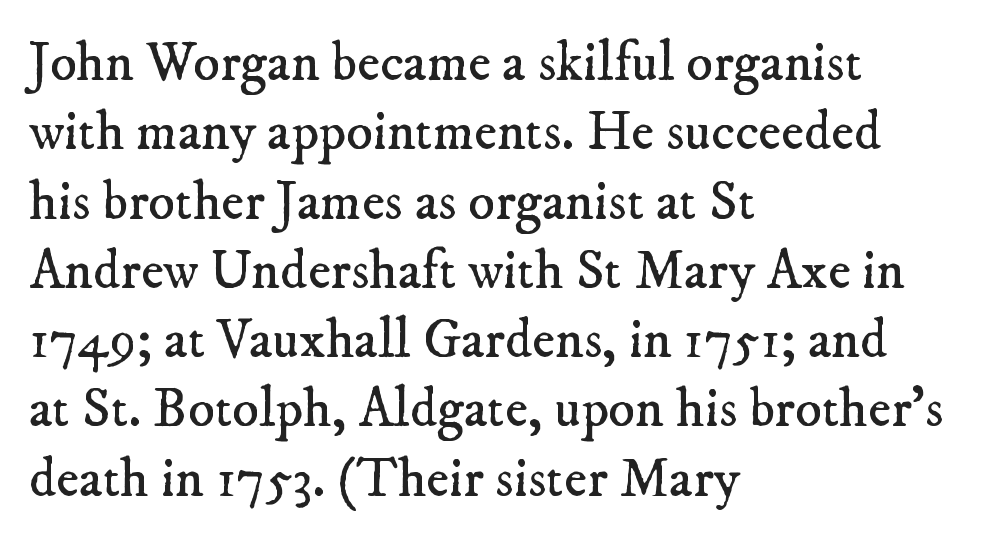
The image shows 55 px regular-weight serif type; set left-aligned, normal line spacing (1.26x), normal letter spacing, not underlined; low stroke contrast and a small x-height.
